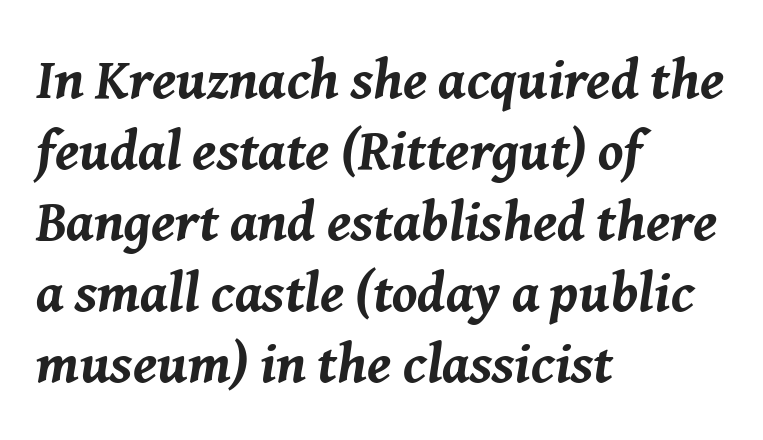
The image shows 56 px bold type, italic (leaning right); set left-aligned, normal line spacing (1.27x), normal letter spacing, not underlined; medium stroke contrast and a medium x-height.
